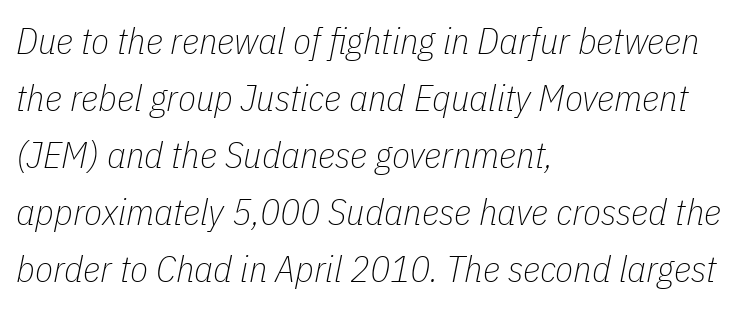
Q: Is the text bold? A: No.
Q: Is the text italic (slanted)? A: Yes, it leans right by about 11 degrees.
Q: Is the text underlined? A: No.
Q: How is the paragraph aligned? A: Left-aligned.
Q: Is the spacing between letters normal or unusually wide? A: Normal.
Q: Is the spacing between lines tight, normal or loose? A: Normal.
Q: Width (condensed, normal, or wide)? A: Condensed.
Q: Stroke contrast? A: Low.
Q: x-height? A: Medium.
Q: Monospaced? A: No.
